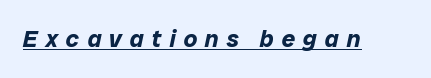
The rendering uses the underline text-decoration. Look at the stroke-to-counter ratio: heavy, a bold. Slanted lettering throughout. Observe the wide spacing: letters keep a clear distance from each other.
